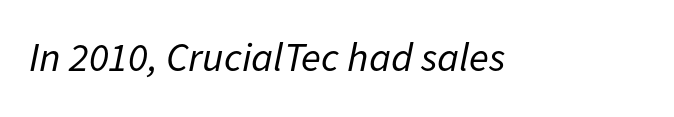
Proportional: the letters do not fall into vertical columns. Underline: absent. Look at the tracking — it's just the regular setting, nothing added. Italic: yes, the glyphs are oblique. The characters are drawn with everyday or finer stroke widths.
